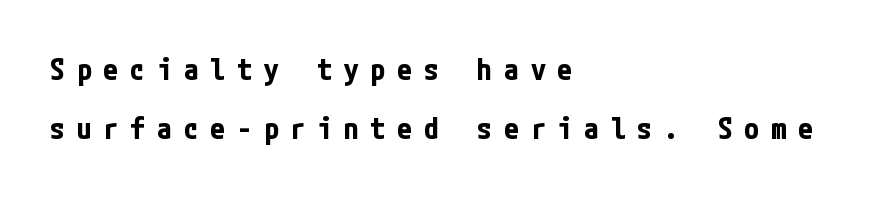
The gap between lines stays unmarked. Horizontal bands of white between lines are thick stripes. Typesetter's note: full bold, strokes at maximum text heaviness. The rag falls on the right side of this text block.
